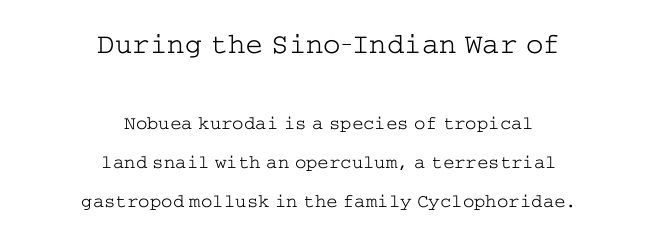
The image shows 29 px light, wide serif type, upright; set centered, loose line spacing (2.05x), normal letter spacing, not underlined; the first (top) block is 1.53x larger; low stroke contrast and a medium x-height.
